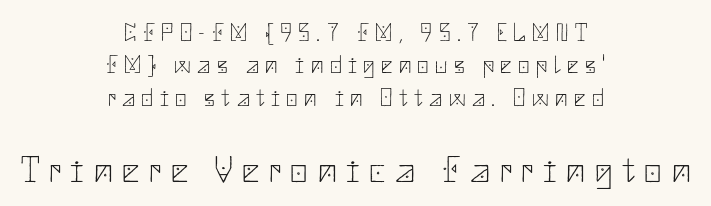
{"serif": "no", "italic": "no", "bold": "no", "weight": "thin", "width": "normal", "stroke_contrast": "low", "x_height": "small", "underline": "no", "align": "center", "line_spacing": "normal", "line_spacing_ratio": 1.3, "letter_spacing": "wide", "letter_spacing_em": 0.26, "larger_block": "second", "size_ratio": 1.52, "glyph_px": 38}
